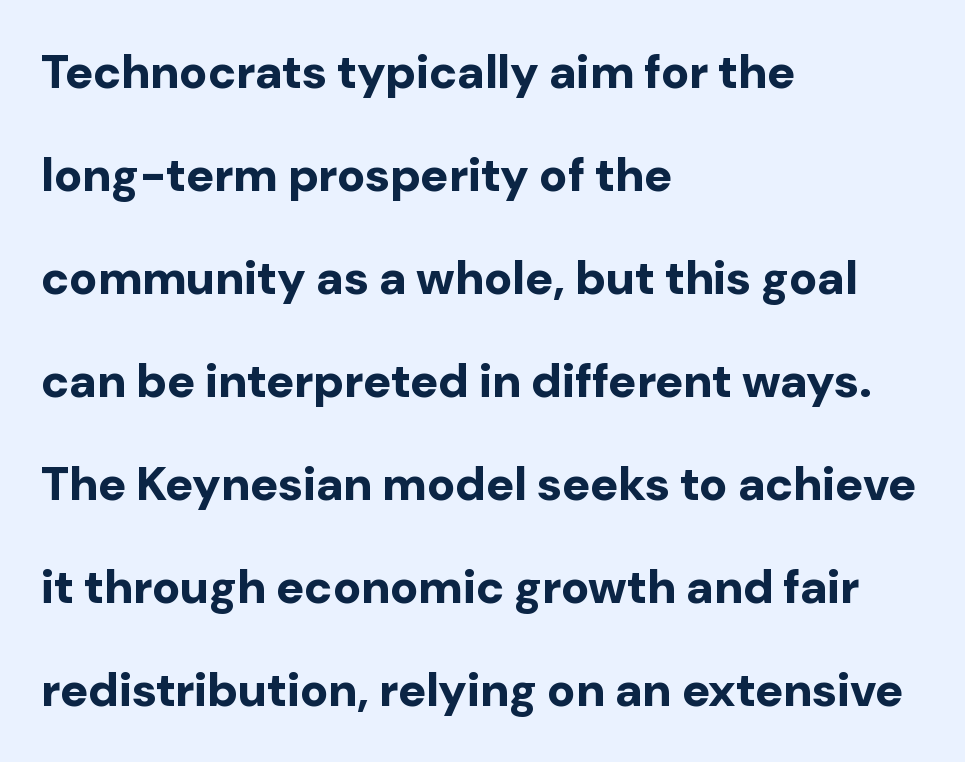
Plenty of ink on the page — the face is bold. Any mark beneath the type? The region is blank. The font family rendered here belongs to the sans-serif group. The letterforms sit shoulder to shoulder at normal distance. These lines are set flush left with a ragged right edge.
